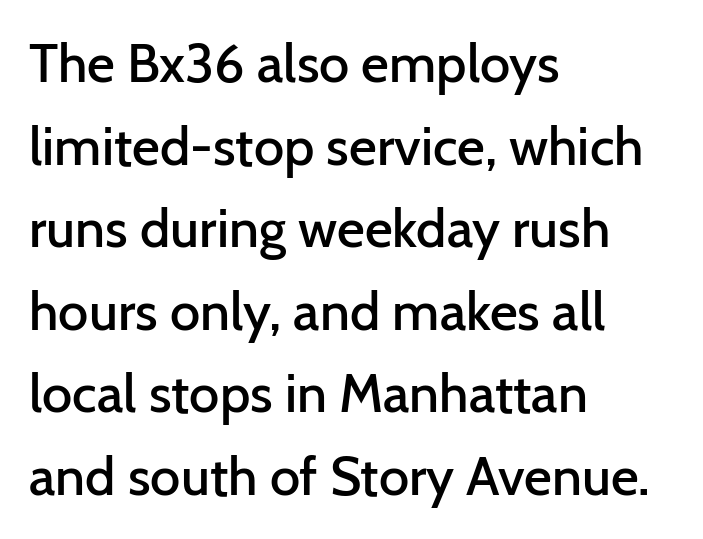
The image shows 54 px semibold sans-serif type, upright; set left-aligned, normal line spacing (1.53x), normal letter spacing, not underlined; low stroke contrast and a medium x-height.
